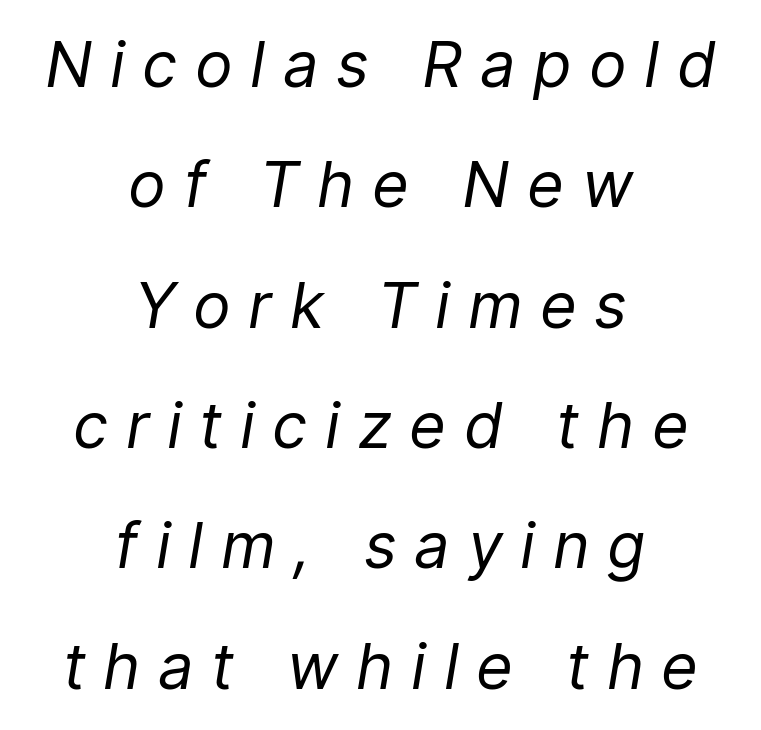
Tall strokes in this sample are angled rather than plumb. Spacing between characters has been opened up far beyond the box default. Type without underlining. The face looks like a standard text weight, possibly lighter. A great deal of white space separates one row of letters from the next.
